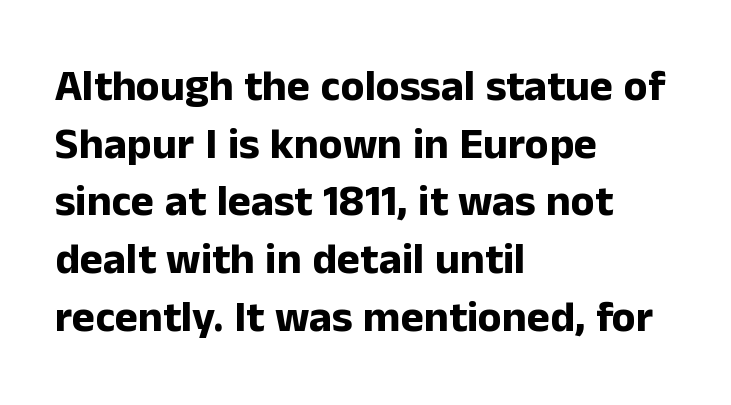
{"serif": "no", "italic": "no", "bold": "yes", "weight": "bold", "width": "normal", "stroke_contrast": "low", "x_height": "medium", "monospaced": "no", "underline": "no", "align": "left", "line_spacing": "normal", "line_spacing_ratio": 1.31, "letter_spacing": "normal", "letter_spacing_em": 0.0, "glyph_px": 44}
